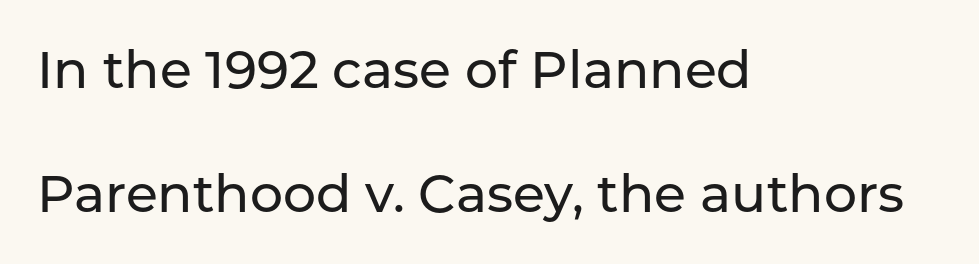
The image shows 52 px sans-serif type, upright; set left-aligned, loose line spacing (2.39x), normal letter spacing, not underlined; low stroke contrast and a medium x-height.
